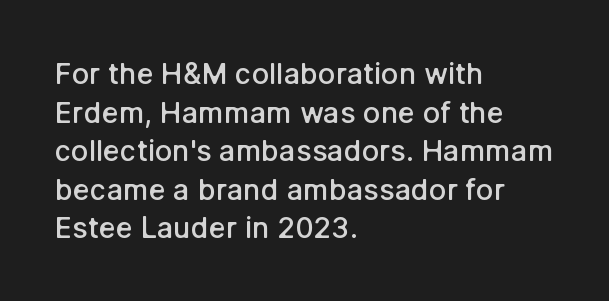
{"serif": "no", "italic": "no", "bold": "semi", "weight": "semibold", "width": "normal", "stroke_contrast": "low", "x_height": "medium", "monospaced": "no", "underline": "no", "align": "left", "line_spacing": "normal", "line_spacing_ratio": 1.33, "letter_spacing": "normal", "letter_spacing_em": 0.0, "glyph_px": 29}
